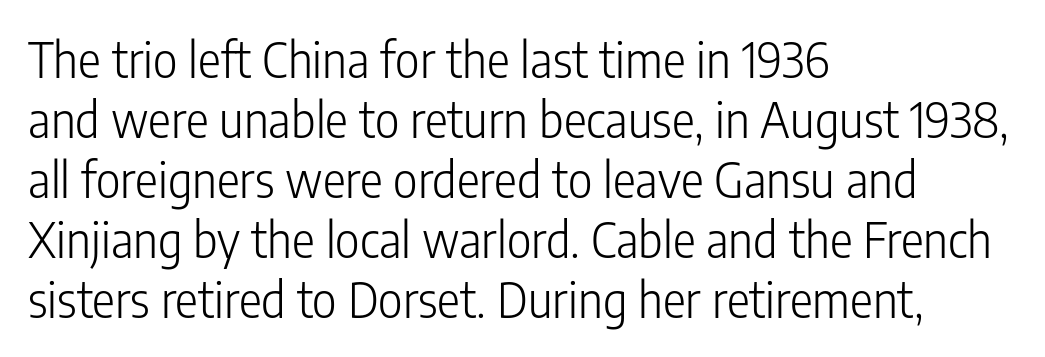
The image shows 48 px light, condensed sans-serif type, upright; set left-aligned, normal line spacing (1.25x), normal letter spacing, not underlined; low stroke contrast and a medium x-height.
